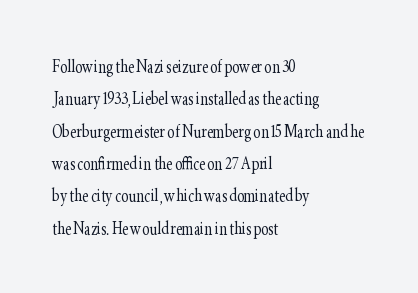
The image shows 22 px text type, upright; set left-aligned, normal line spacing (1.47x), normal letter spacing, not underlined.
